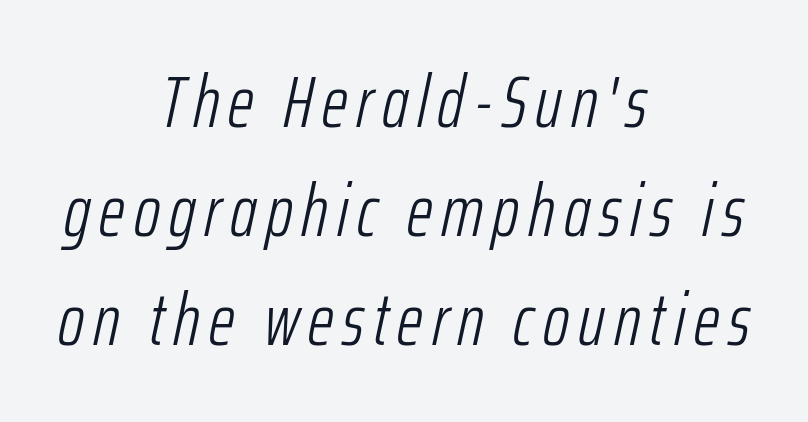
{"italic": "yes", "lean": "right", "slant_degrees": 12, "bold": "no", "weight": "light", "width": "condensed", "stroke_contrast": "low", "x_height": "medium", "monospaced": "no", "underline": "no", "align": "center", "line_spacing": "normal", "line_spacing_ratio": 1.49, "glyph_px": 73}
